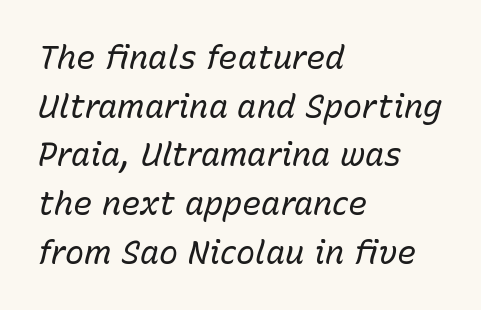
Q: Is the text bold? A: No.
Q: Is the text italic (slanted)? A: Yes, it leans right by about 15 degrees.
Q: Is the text underlined? A: No.
Q: How is the paragraph aligned? A: Left-aligned.
Q: Is the spacing between letters normal or unusually wide? A: Normal.
Q: Is the spacing between lines tight, normal or loose? A: Normal.
Q: Width (condensed, normal, or wide)? A: Normal.
Q: Stroke contrast? A: Low.
Q: x-height? A: Medium.
Q: Monospaced? A: No.
